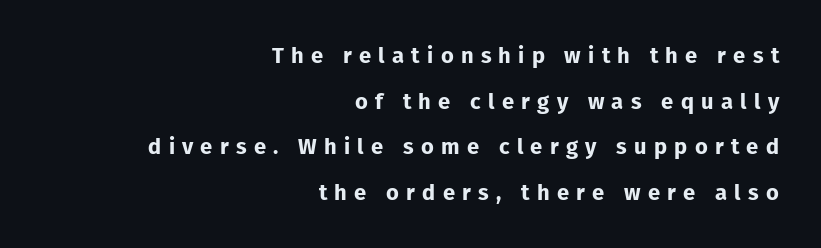
The face used here has the dense, thick strokes of a bold. Tall strokes in this sample are plumb rather than angled. Casual observation: everything's shoved over to the right. Glance below the letters and you will spot only blank space.
